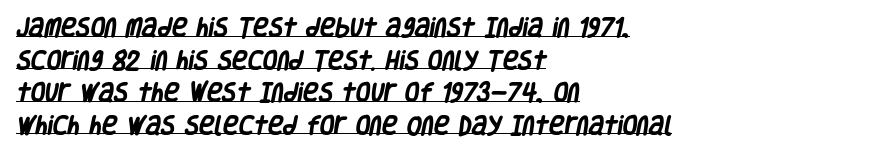
Q: Is the text bold? A: Yes.
Q: Is the text underlined? A: Yes.
Q: How is the paragraph aligned? A: Left-aligned.
Q: Is the spacing between letters normal or unusually wide? A: Normal.
Q: Is the spacing between lines tight, normal or loose? A: Normal.
